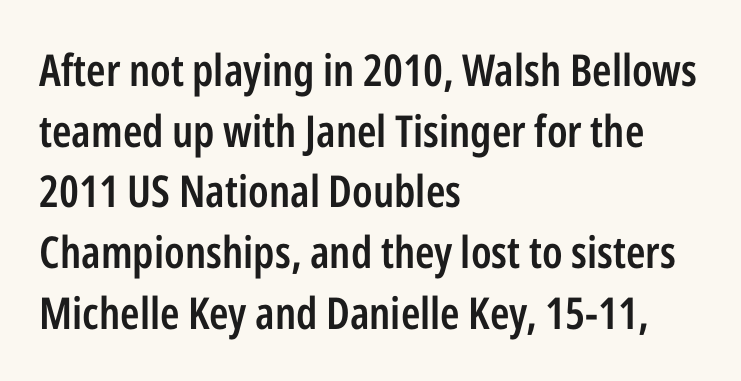
Q: Is the text bold? A: Semi-bold.
Q: Is the text italic (slanted)? A: No, it is upright.
Q: Is the typeface a serif or a sans-serif typeface? A: Sans-serif.
Q: Is the text underlined? A: No.
Q: How is the paragraph aligned? A: Left-aligned.
Q: Is the spacing between letters normal or unusually wide? A: Normal.
Q: Is the spacing between lines tight, normal or loose? A: Normal.
Q: Width (condensed, normal, or wide)? A: Condensed.
Q: Stroke contrast? A: Low.
Q: x-height? A: Medium.
Q: Monospaced? A: No.
